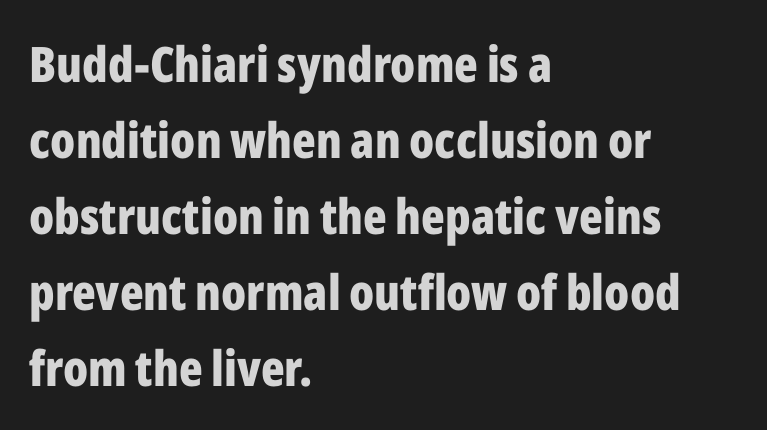
The image shows 49 px bold, condensed sans-serif type, upright; set left-aligned, normal line spacing (1.55x), normal letter spacing, not underlined; low stroke contrast and a medium x-height.
